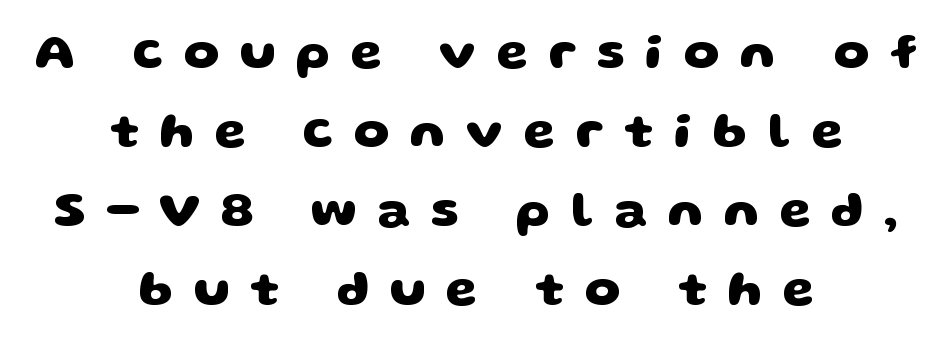
{"serif": "no", "bold": "yes", "weight": "heavy", "width": "wide", "stroke_contrast": "low", "x_height": "large", "monospaced": "no", "underline": "no", "align": "center", "line_spacing": "normal", "line_spacing_ratio": 1.58, "letter_spacing": "wide", "letter_spacing_em": 0.41, "glyph_px": 50}
